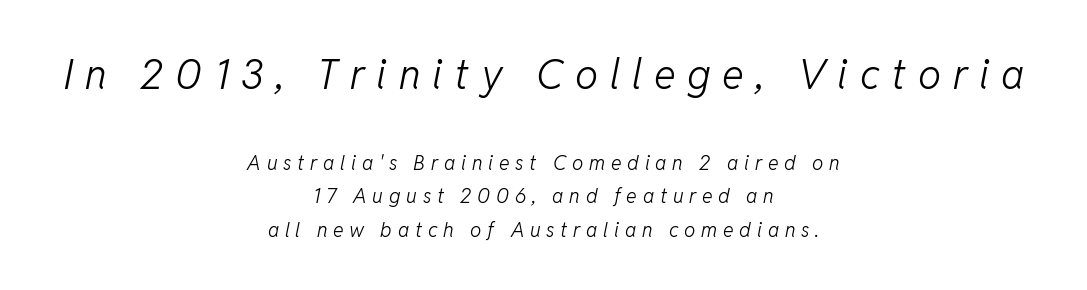
Block one is the big one; block two sits smaller underneath. The rendering positions every line midway between the sides. Interline gaps are of average width in this sample. These lines were composed using italics.
